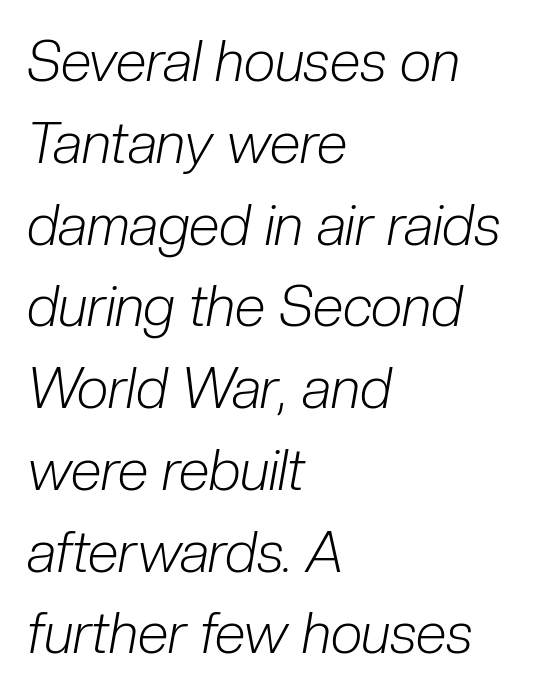
The image shows 56 px light, condensed type, italic (leaning right); set left-aligned, normal line spacing (1.46x), normal letter spacing, not underlined; low stroke contrast and a medium x-height.
